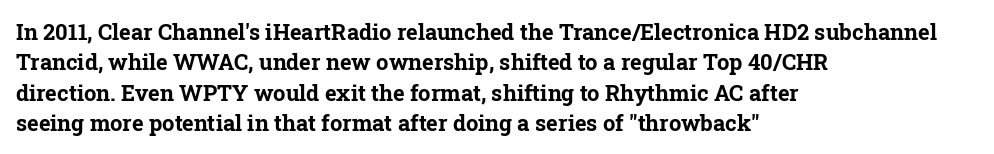
The paragraph shown leans on its left margin. The glyphs have the mass of a bold cut. How are the letters spaced? Ordinarily, with no added tracking. This sample uses an upright cut, with every glyph sitting square on the baseline.
